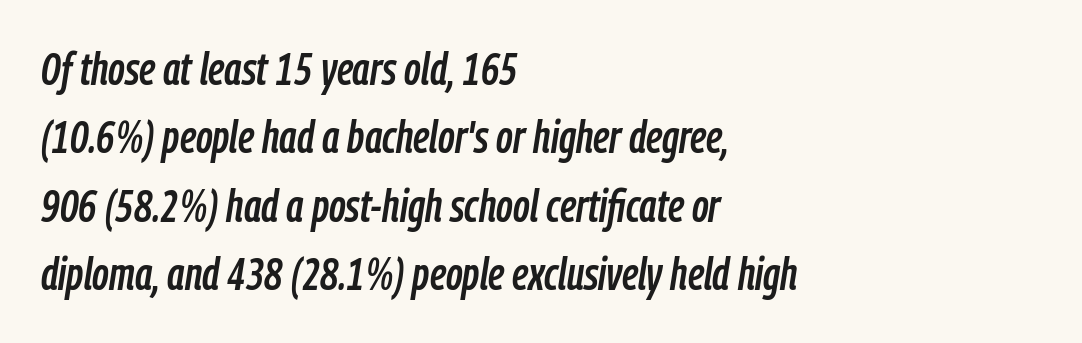
{"italic": "yes", "lean": "right", "slant_degrees": 9, "width": "condensed", "stroke_contrast": "low", "x_height": "medium", "monospaced": "no", "underline": "no", "align": "left", "line_spacing": "normal", "line_spacing_ratio": 1.52, "letter_spacing": "normal", "letter_spacing_em": 0.0, "glyph_px": 45}
